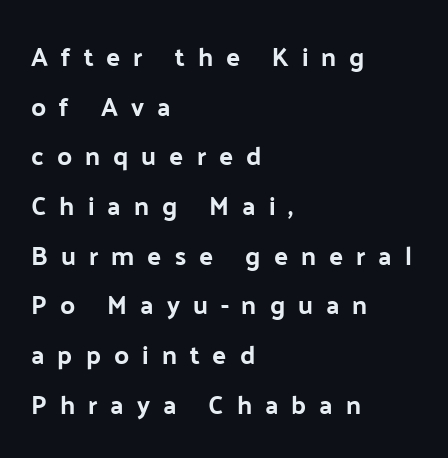
{"italic": "no", "underline": "no", "align": "left", "line_spacing": "loose", "line_spacing_ratio": 1.91, "letter_spacing": "wide", "letter_spacing_em": 0.5, "glyph_px": 26}
